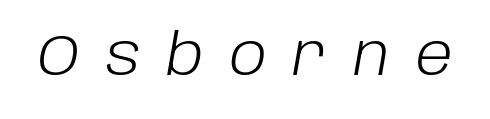
{"italic": "yes", "lean": "right", "slant_degrees": 10, "bold": "no", "weight": "light", "width": "normal", "stroke_contrast": "low", "x_height": "large", "monospaced": "no", "underline": "no", "letter_spacing": "wide", "letter_spacing_em": 0.47, "glyph_px": 56}
